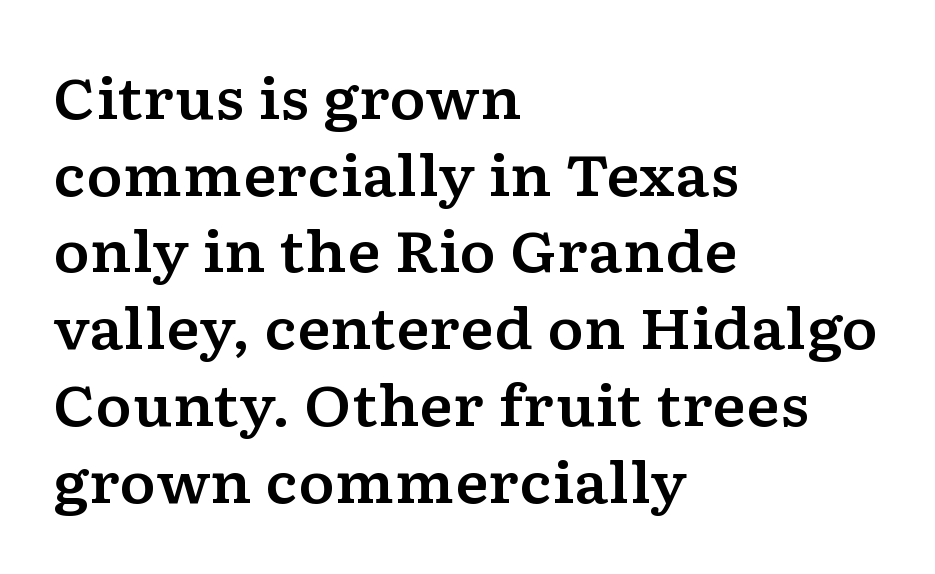
Q: Is the text italic (slanted)? A: No, it is upright.
Q: Is the typeface a serif or a sans-serif typeface? A: Serif.
Q: Is the text underlined? A: No.
Q: How is the paragraph aligned? A: Left-aligned.
Q: Is the spacing between letters normal or unusually wide? A: Normal.
Q: Is the spacing between lines tight, normal or loose? A: Normal.
Q: Width (condensed, normal, or wide)? A: Wide.
Q: Stroke contrast? A: Low.
Q: x-height? A: Medium.
Q: Monospaced? A: No.
